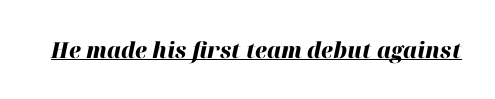
{"italic": "yes", "lean": "right", "slant_degrees": 12, "bold": "yes", "underline": "yes", "letter_spacing": "normal", "letter_spacing_em": 0.0, "glyph_px": 22}
